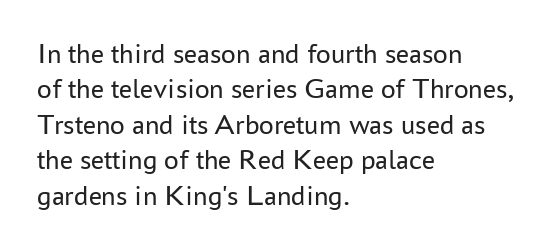
{"serif": "no", "italic": "no", "bold": "no", "weight": "regular", "width": "normal", "stroke_contrast": "low", "x_height": "medium", "monospaced": "no", "underline": "no", "align": "left", "line_spacing_ratio": 1.22, "letter_spacing": "normal", "letter_spacing_em": 0.0, "glyph_px": 29}
